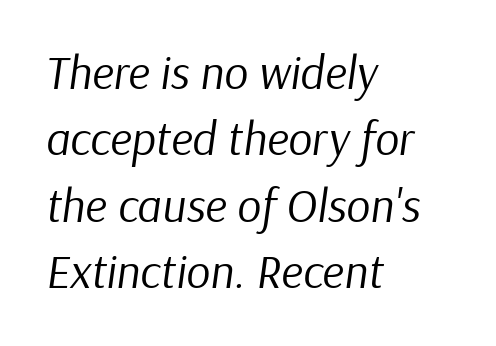
The line texture is even and compact thanks to regular tracking. One-word summary of the alignment: left. Looks like regular typesetting: each glyph gets only the width it needs. The axis of the letterforms is tilted away from vertical.
